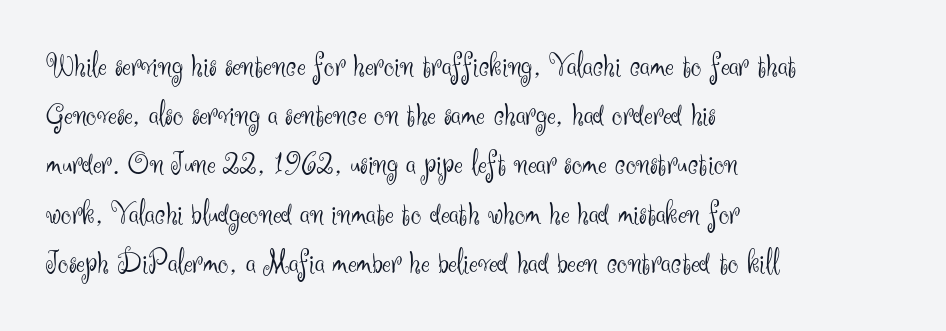
The image shows 33 px light sans-serif type, upright; set left-aligned, normal line spacing (1.49x), normal letter spacing, not underlined; medium stroke contrast and a small x-height.
